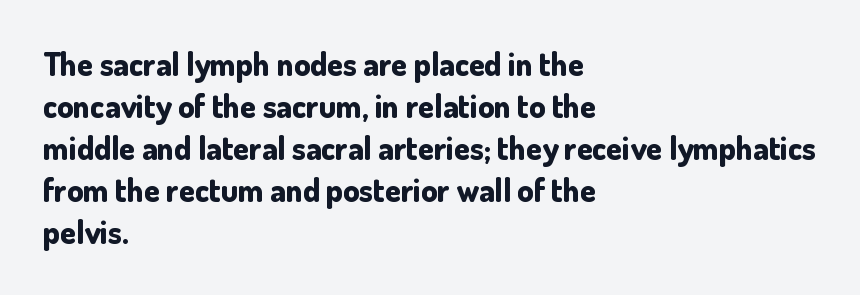
{"serif": "no", "italic": "no", "bold": "yes", "weight": "bold", "width": "normal", "stroke_contrast": "low", "x_height": "small", "monospaced": "no", "underline": "no", "align": "left", "line_spacing": "normal", "line_spacing_ratio": 1.31, "letter_spacing": "normal", "letter_spacing_em": 0.0, "glyph_px": 32}
